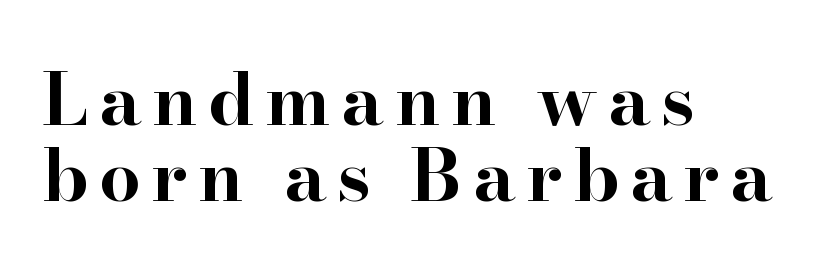
{"serif": "yes", "italic": "no", "bold": "yes", "weight": "bold", "width": "wide", "stroke_contrast": "high", "x_height": "small", "monospaced": "no", "underline": "no", "align": "left", "line_spacing": "tight", "line_spacing_ratio": 1.04, "glyph_px": 73}
